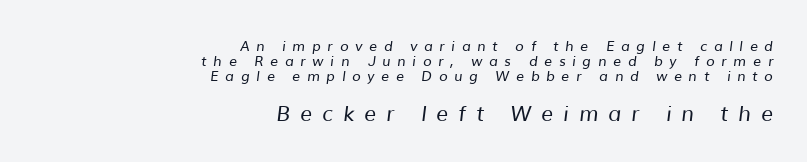
Weight: regular or lighter. The face used here is rendered with a markedly widened letterfit. Very little white space separates one row of letters from the next. One-word summary of the alignment: right. Two sizes are in play, and the larger belongs to the second block.
